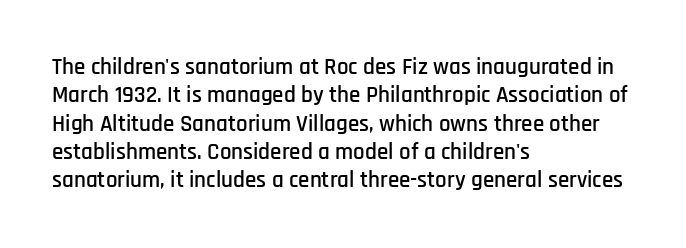
One-word summary of the alignment: left. These lines keep a tight, regular rhythm from letter to letter. Letters rest on an invisible, unmarked baseline. In terms of posture, this sample is upright.
